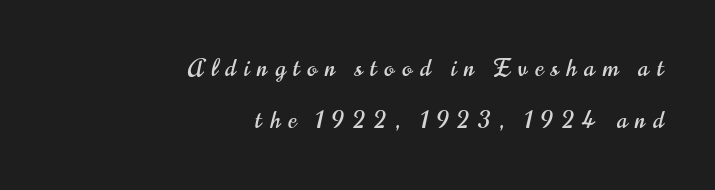
Q: Is the text italic (slanted)? A: Yes.
Q: Is the text underlined? A: No.
Q: How is the paragraph aligned? A: Right-aligned.
Q: Is the spacing between letters normal or unusually wide? A: Unusually wide.
Q: Is the spacing between lines tight, normal or loose? A: Loose.
